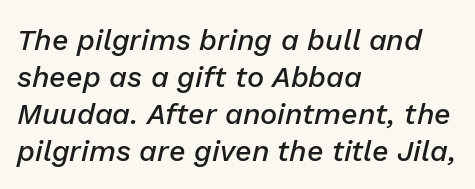
How would I describe the line gaps? Plain and ordinary. It's the slanting kind of type. This rendering uses left alignment, leaving the right contour irregular. Spacing verdict: proportional, widths tailored to each character. Letter spacing: default.
